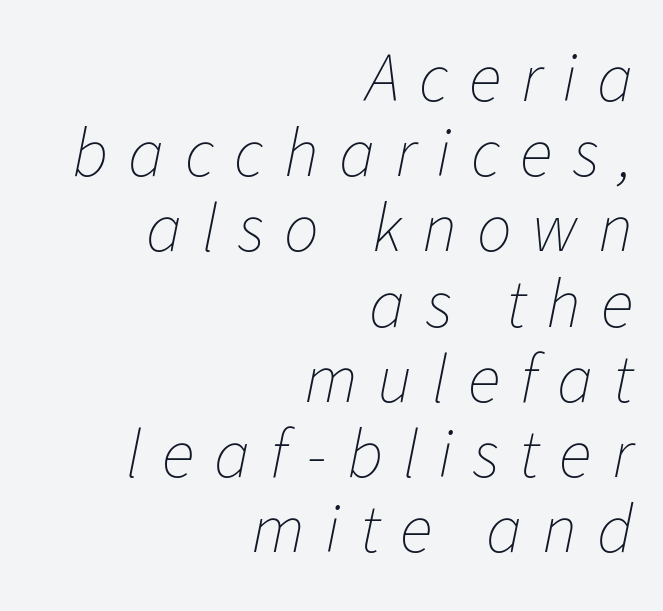
{"italic": "yes", "lean": "right", "slant_degrees": 11, "bold": "no", "weight": "thin", "width": "normal", "stroke_contrast": "low", "x_height": "medium", "monospaced": "no", "underline": "no", "align": "right", "line_spacing": "tight", "line_spacing_ratio": 1.09, "letter_spacing": "wide", "letter_spacing_em": 0.29, "glyph_px": 69}
